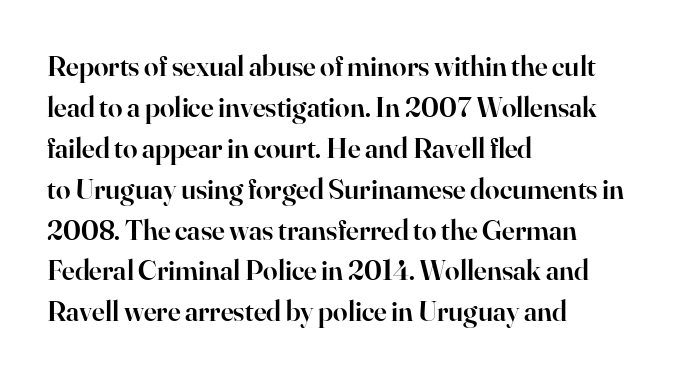
The area under the type is left untouched. Think of a printed novel: that variable character pitch is what you see here. The horizontal fit of the characters is conventional and even. Does the weight exceed regular? Yes, but only to semibold. If you drew a ruler down the left edge, every line would touch it. Vertical spacing — default.
